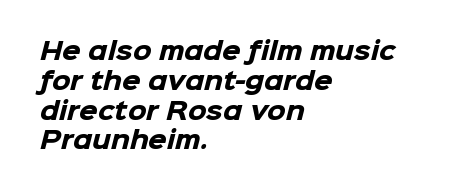
The image shows 24 px bold type; set left-aligned, line spacing 1.24x, normal letter spacing, not underlined.
